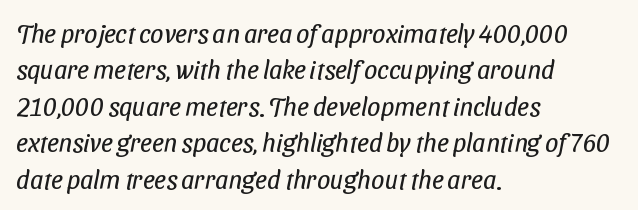
The image shows 26 px text type; set left-aligned, normal line spacing (1.4x), normal letter spacing, not underlined.
